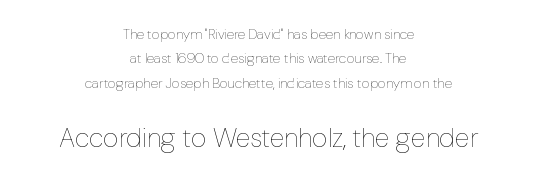
Q: Is the text bold? A: No.
Q: Is the text italic (slanted)? A: No, it is upright.
Q: Is the text underlined? A: No.
Q: How is the paragraph aligned? A: Centered.
Q: Is the spacing between letters normal or unusually wide? A: Normal.
Q: Which block of text is set in a larger size, the first (top) or the second (bottom)? A: The second (bottom) one.
